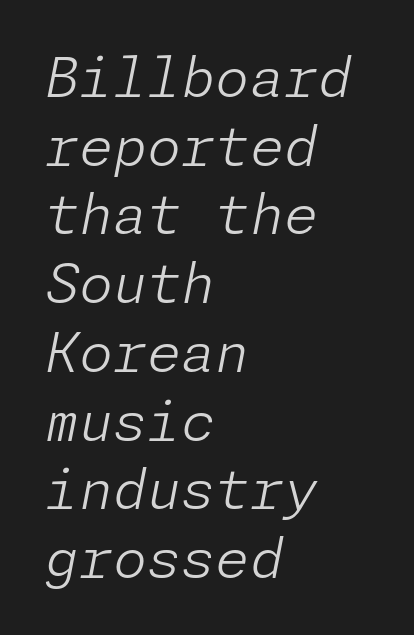
{"italic": "yes", "lean": "right", "slant_degrees": 11, "bold": "no", "weight": "light", "width": "normal", "stroke_contrast": "low", "x_height": "medium", "underline": "no", "align": "left", "line_spacing": "normal", "line_spacing_ratio": 1.25, "letter_spacing": "normal", "letter_spacing_em": 0.0, "glyph_px": 55}
